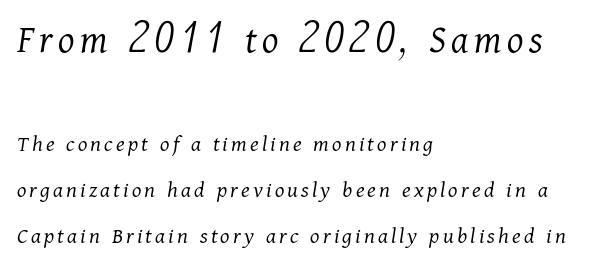
{"serif": "yes", "italic": "yes", "lean": "right", "slant_degrees": 11, "bold": "no", "weight": "light", "width": "normal", "stroke_contrast": "medium", "x_height": "medium", "monospaced": "no", "underline": "no", "align": "left", "line_spacing": "loose", "line_spacing_ratio": 1.92, "larger_block": "first", "size_ratio": 1.75, "glyph_px": 42}
